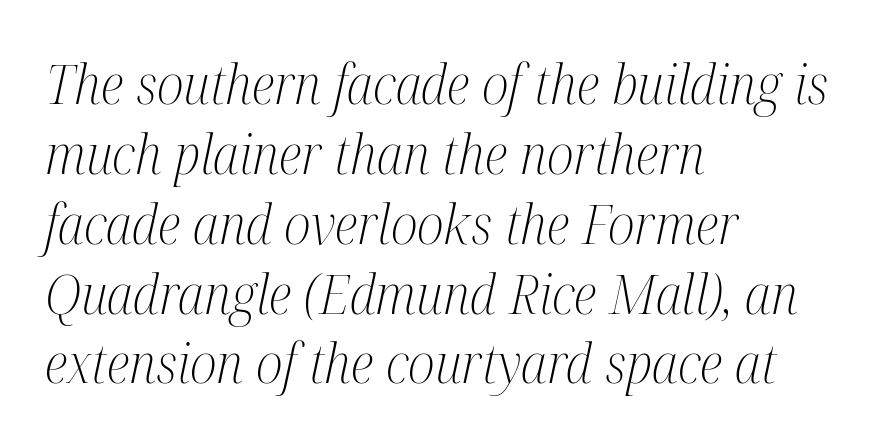
Q: Is the text bold? A: No.
Q: Is the text italic (slanted)? A: Yes, it leans right by about 12 degrees.
Q: Is the typeface a serif or a sans-serif typeface? A: Serif.
Q: Is the text underlined? A: No.
Q: How is the paragraph aligned? A: Left-aligned.
Q: Is the spacing between letters normal or unusually wide? A: Normal.
Q: Is the spacing between lines tight, normal or loose? A: Normal.
Q: Width (condensed, normal, or wide)? A: Condensed.
Q: Stroke contrast? A: Medium.
Q: x-height? A: Medium.
Q: Monospaced? A: No.
